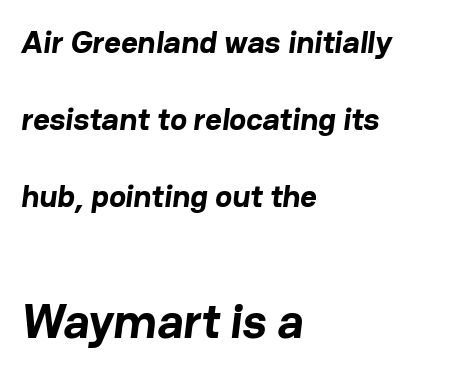
To sum up the face: it is a sans, with no serifs. The face used here has the dense, thick strokes of a bold. Here the glyphs are tracked normally, forming tight word shapes. This sample is left-justified, so line endings fall wherever the words run out.
